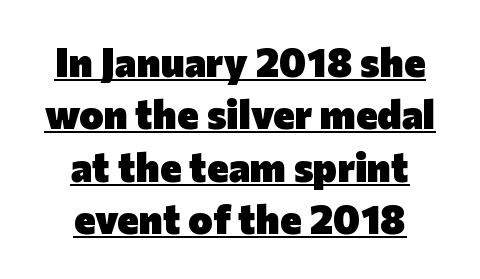
{"serif": "no", "italic": "no", "bold": "yes", "weight": "heavy", "width": "normal", "stroke_contrast": "low", "x_height": "medium", "monospaced": "no", "underline": "yes", "align": "center", "line_spacing": "normal", "line_spacing_ratio": 1.28, "letter_spacing": "normal", "letter_spacing_em": 0.0, "glyph_px": 41}
